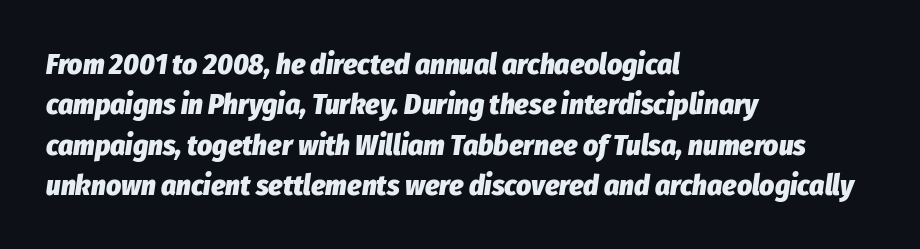
The image shows 29 px heavy, condensed type, italic (leaning right); set left-aligned, normal line spacing (1.39x), normal letter spacing, not underlined; low stroke contrast and a medium x-height.
